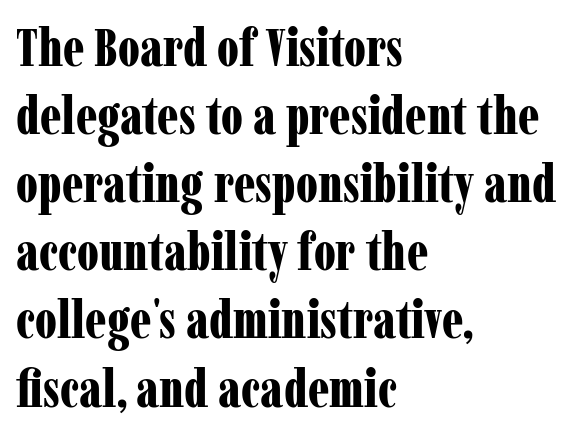
The image shows 52 px bold, condensed serif type, upright; set left-aligned, normal line spacing (1.31x), normal letter spacing, not underlined; low stroke contrast and a medium x-height.
